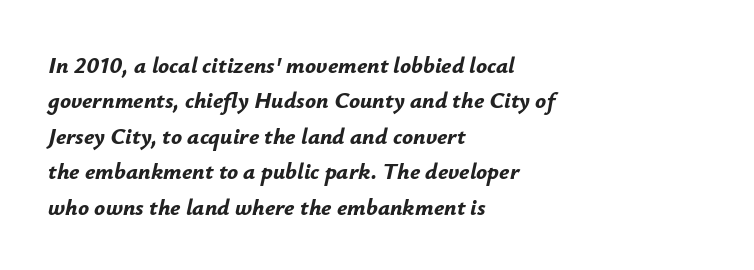
Q: Is the text bold? A: Yes.
Q: Is the text italic (slanted)? A: Yes, it leans right by about 12 degrees.
Q: Is the text underlined? A: No.
Q: How is the paragraph aligned? A: Left-aligned.
Q: Is the spacing between letters normal or unusually wide? A: Normal.
Q: Is the spacing between lines tight, normal or loose? A: Normal.
